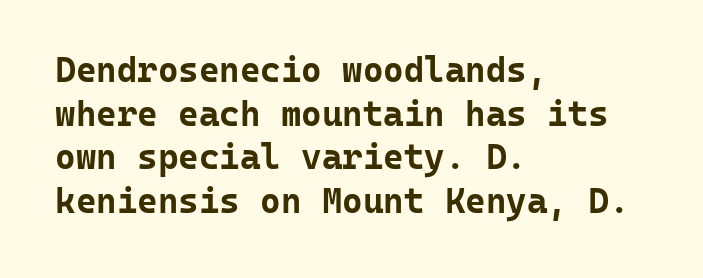
Interline gaps are of average width in this sample. The setting favours the left margin, as ordinary paragraphs usually do. The passage shown has conventional tracking throughout. These lines were composed using upright roman letters.
